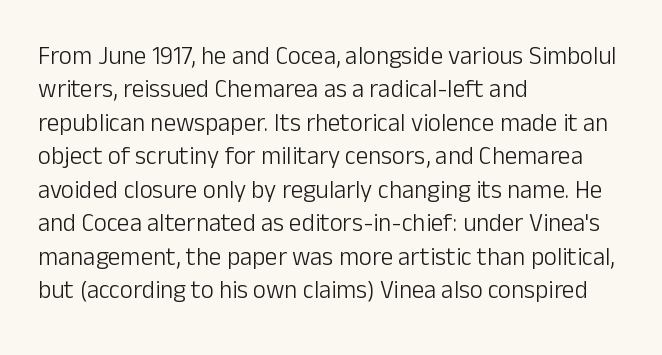
{"italic": "no", "bold": "no", "underline": "no", "align": "left", "line_spacing": "normal", "line_spacing_ratio": 1.34, "letter_spacing": "normal", "letter_spacing_em": 0.0, "glyph_px": 25}
